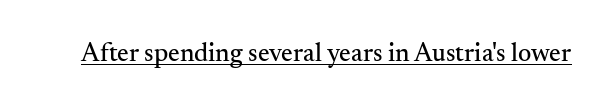
{"italic": "no", "underline": "yes", "letter_spacing": "normal", "letter_spacing_em": 0.0, "glyph_px": 26}
